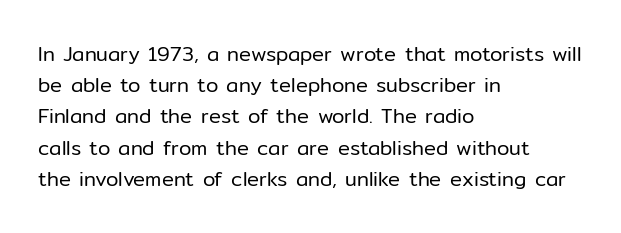
{"italic": "no", "bold": "no", "underline": "no", "align": "left", "line_spacing": "normal", "line_spacing_ratio": 1.56, "letter_spacing": "normal", "letter_spacing_em": 0.0, "glyph_px": 20}
